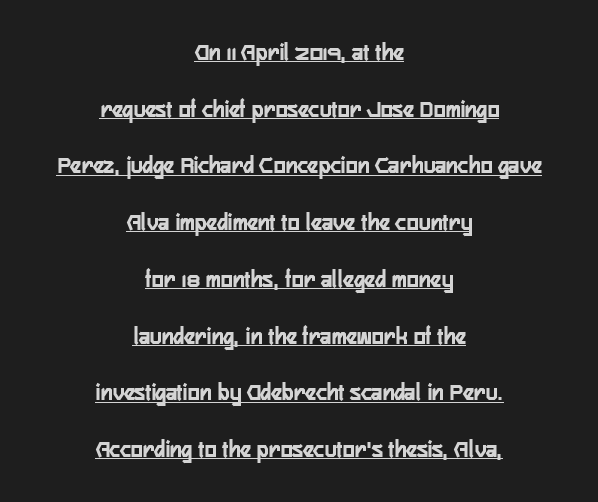
The image shows 25 px bold type, upright; set centered, loose line spacing (2.27x), normal letter spacing, underlined.
